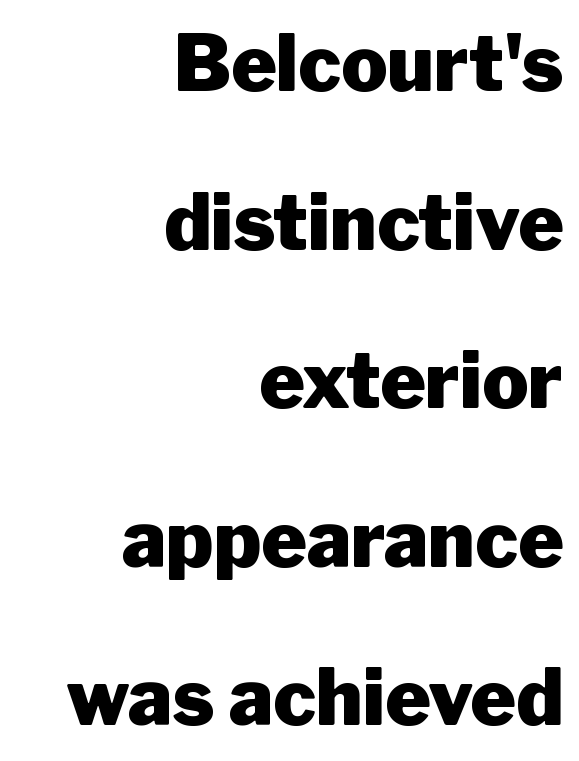
No italicization has been applied; the sample stays upright. The letters are bold, with thick, heavy strokes. This rendering leaves character spacing at its baseline value. This rendering employs a face without finishing strokes, i.e., a sans-serif. The lines in this sample share a right terminus and differ only in where they begin.
